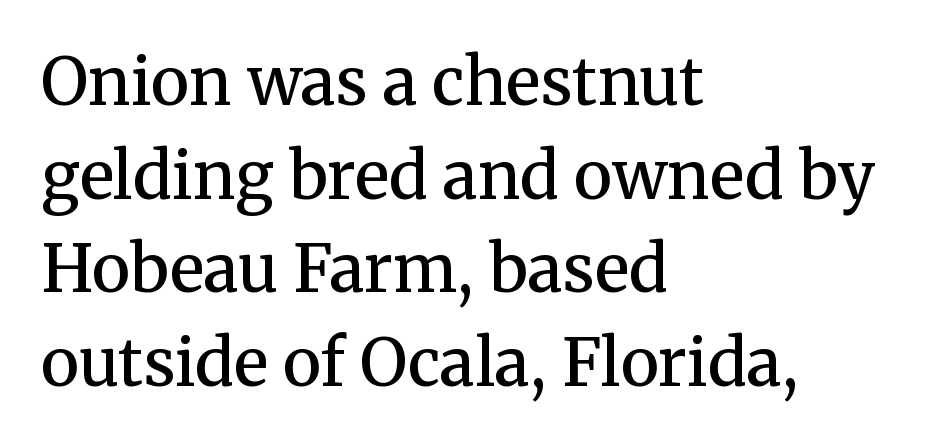
To sum up the face: it has serifs. Caption: standard tracking, unaltered. A bare baseline throughout the passage. Horizontally, the lines are justified to the leading edge only. You could not count columns in this text — the font is proportionally spaced.
